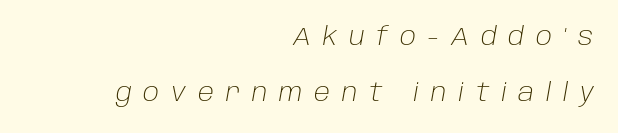
The image shows 25 px text type, italic (leaning right); set right-aligned, loose line spacing (2.26x), unusually wide letter spacing (+0.47 em), not underlined.
